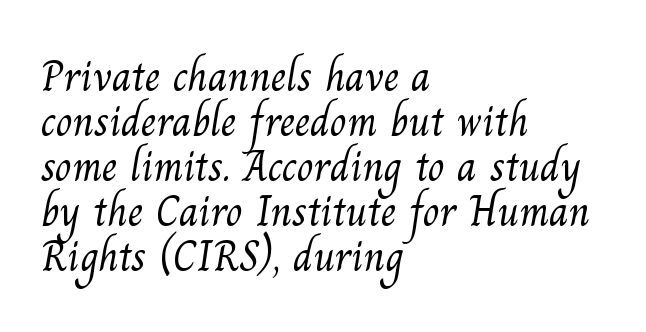
{"serif": "yes", "bold": "no", "weight": "light", "width": "normal", "stroke_contrast": "medium", "x_height": "small", "monospaced": "no", "underline": "no", "align": "left", "line_spacing": "tight", "line_spacing_ratio": 1.02, "letter_spacing": "normal", "letter_spacing_em": 0.0, "glyph_px": 44}
